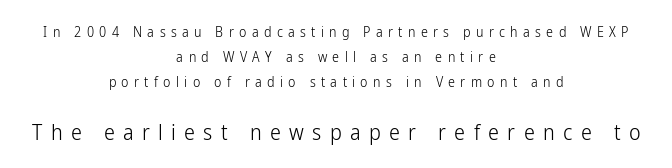
{"italic": "no", "bold": "no", "underline": "no", "align": "center", "line_spacing_ratio": 1.8, "letter_spacing": "wide", "letter_spacing_em": 0.38, "larger_block": "second", "size_ratio": 1.57, "glyph_px": 22}
